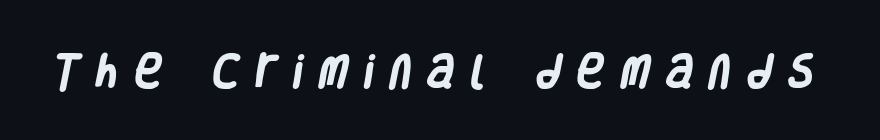
The image shows 37 px heavy, condensed sans-serif type; set unusually wide letter spacing (+0.45 em), not underlined; low stroke contrast and a large x-height.
